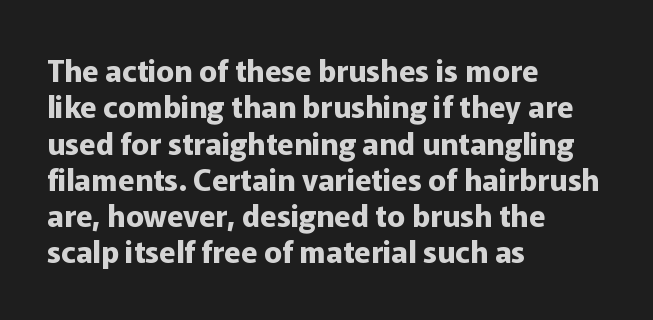
Q: Is the text bold? A: Yes.
Q: Is the text italic (slanted)? A: No, it is upright.
Q: Is the typeface a serif or a sans-serif typeface? A: Sans-serif.
Q: Is the text underlined? A: No.
Q: How is the paragraph aligned? A: Left-aligned.
Q: Is the spacing between letters normal or unusually wide? A: Normal.
Q: Width (condensed, normal, or wide)? A: Normal.
Q: Stroke contrast? A: Low.
Q: x-height? A: Medium.
Q: Monospaced? A: No.
